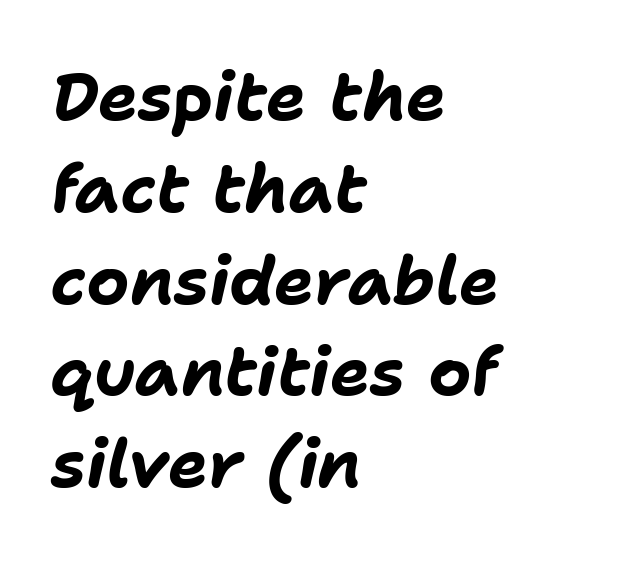
This is heavy type, rendered in bold. The face used here is proportionally spaced, like ordinary book or web type. The vertical gap from one line to the next is medium. The baseline area is clear.
